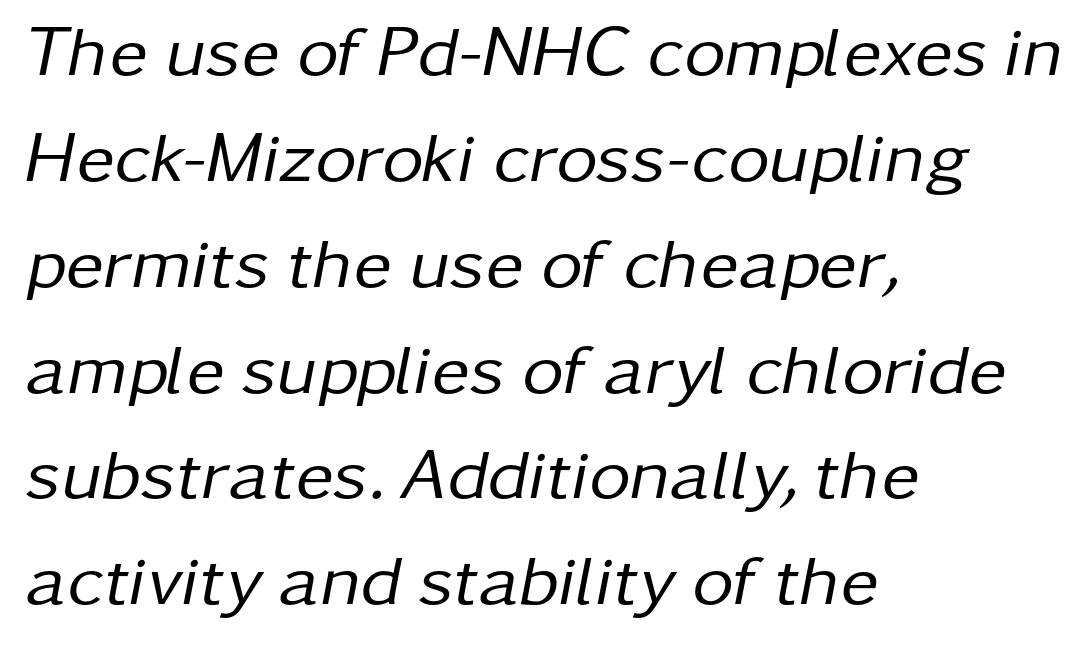
{"italic": "yes", "lean": "right", "slant_degrees": 11, "bold": "no", "weight": "regular", "width": "normal", "stroke_contrast": "low", "x_height": "medium", "monospaced": "no", "underline": "no", "align": "left", "line_spacing": "normal", "line_spacing_ratio": 1.47, "letter_spacing": "normal", "letter_spacing_em": 0.0, "glyph_px": 72}
